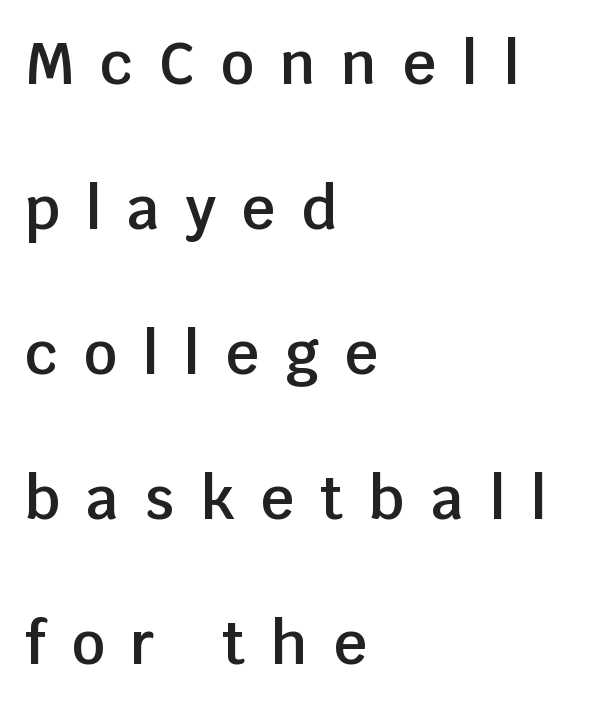
{"serif": "no", "italic": "no", "bold": "semi", "weight": "semibold", "width": "normal", "stroke_contrast": "low", "x_height": "large", "monospaced": "no", "underline": "no", "align": "left", "line_spacing": "loose", "line_spacing_ratio": 2.5, "letter_spacing": "wide", "letter_spacing_em": 0.45, "glyph_px": 58}
